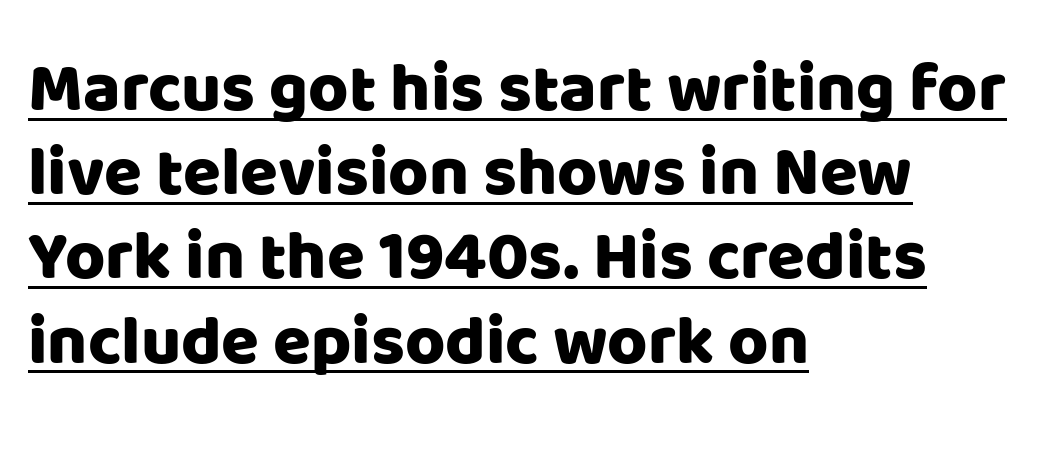
Glance below the letters and you will spot a drawn line. In terms of letterspacing, this is plain default setting. Does the copy run flush right? No — it runs flush left. The specimen reads as upright at a glance.
